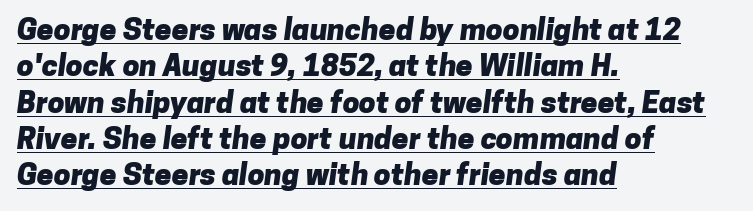
Q: Is the text bold? A: Yes.
Q: Is the typeface a serif or a sans-serif typeface? A: Sans-serif.
Q: Is the text underlined? A: Yes.
Q: How is the paragraph aligned? A: Left-aligned.
Q: Is the spacing between letters normal or unusually wide? A: Normal.
Q: Width (condensed, normal, or wide)? A: Normal.
Q: Stroke contrast? A: Low.
Q: x-height? A: Medium.
Q: Monospaced? A: No.
